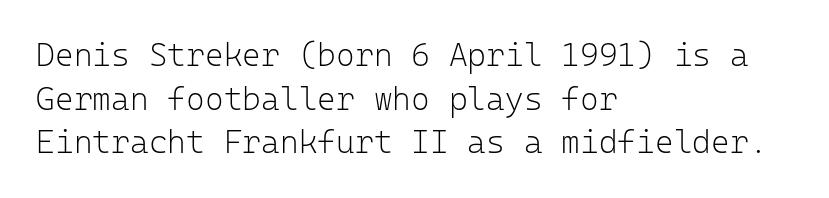
Q: Is the text bold? A: No.
Q: Is the text italic (slanted)? A: No, it is upright.
Q: Is the typeface a serif or a sans-serif typeface? A: Sans-serif.
Q: Is the text underlined? A: No.
Q: How is the paragraph aligned? A: Left-aligned.
Q: Is the spacing between letters normal or unusually wide? A: Normal.
Q: Is the spacing between lines tight, normal or loose? A: Normal.
Q: Width (condensed, normal, or wide)? A: Normal.
Q: Stroke contrast? A: Low.
Q: x-height? A: Medium.
Q: Monospaced? A: Yes.
